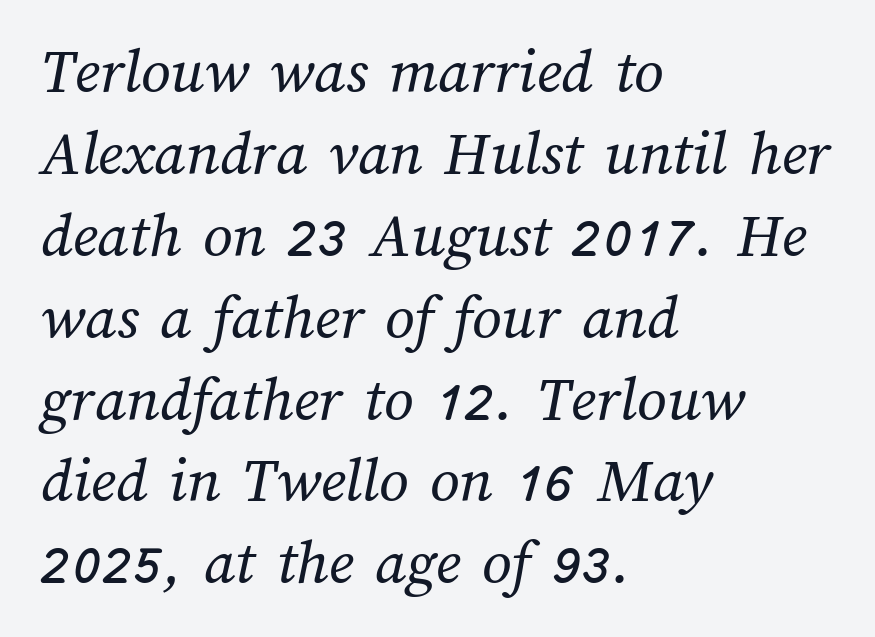
The image shows 65 px regular-weight type; set left-aligned, normal line spacing (1.26x), normal letter spacing, not underlined; medium stroke contrast and a medium x-height.
